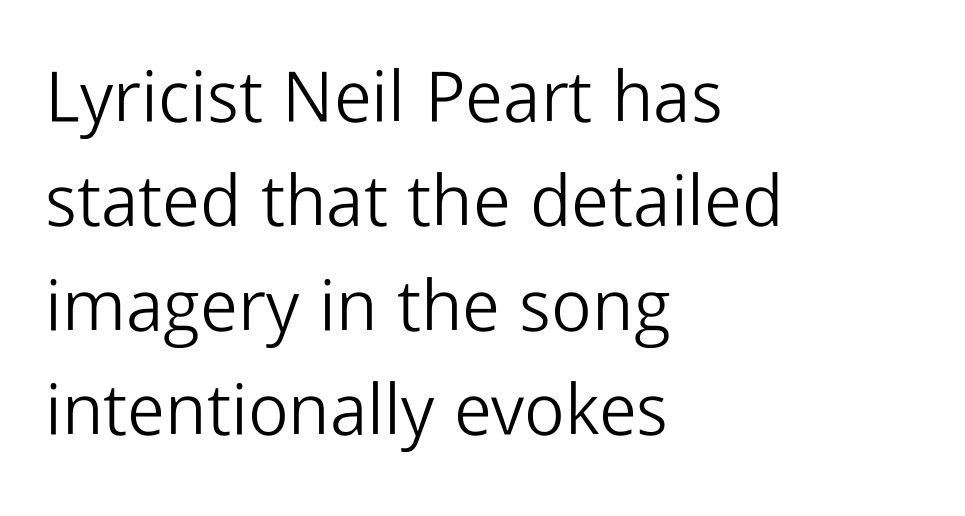
Type without underlining. All the whitespace from short lines collects on the right. This sample keeps an unexceptional amount of space between lines. This rendering employs a face without finishing strokes, i.e., a sans-serif. Is the stroke heavy? The answer is a plain regular-or-lighter. Think of a printed novel: that variable character pitch is what you see here.
